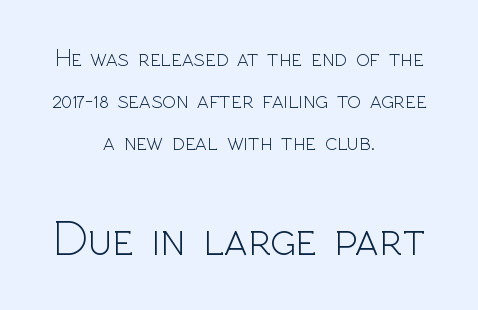
Nope, no serifs anywhere on these letters. Character size in the trailing block exceeds that of the leading block. Each letter keeps its own natural width here, so spacing adapts to shape. Leading: standard. The foot of each line stays bare and open. What stands out about the letter spacing? Nothing — it is the standard amount.
